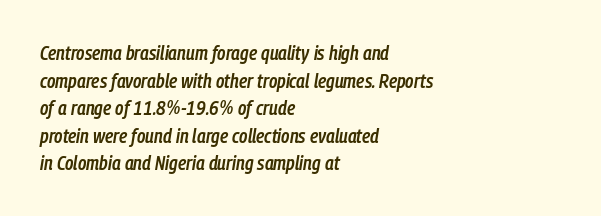
The image shows 20 px text type, italic (leaning right); set left-aligned, normal line spacing (1.38x), normal letter spacing, not underlined.
